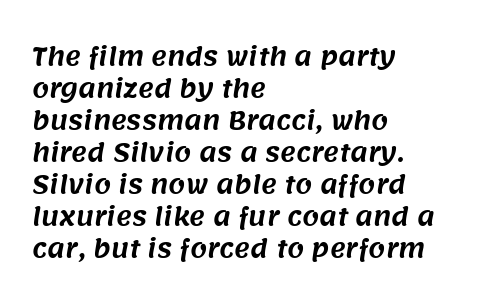
Q: Is the text underlined? A: No.
Q: How is the paragraph aligned? A: Left-aligned.
Q: Is the spacing between letters normal or unusually wide? A: Normal.
Q: Is the spacing between lines tight, normal or loose? A: Normal.
